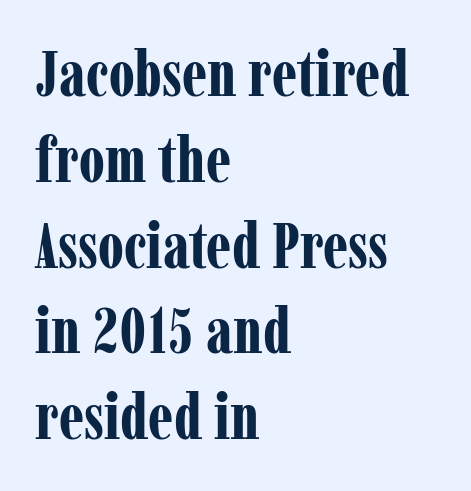
The image shows 64 px bold, condensed serif type, upright; set left-aligned, normal line spacing (1.34x), normal letter spacing, not underlined; low stroke contrast and a medium x-height.
